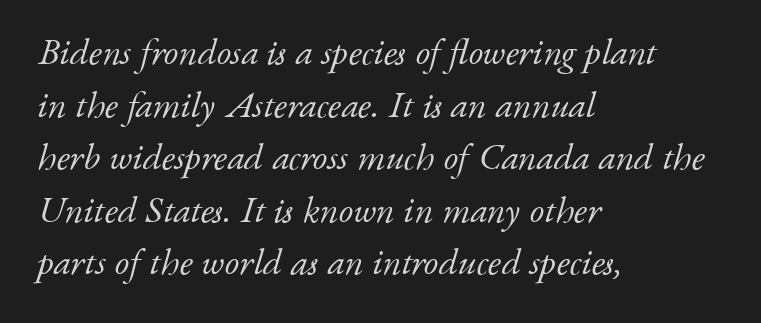
{"serif": "yes", "italic": "yes", "lean": "right", "slant_degrees": 17, "bold": "no", "weight": "light", "width": "normal", "stroke_contrast": "low", "x_height": "small", "monospaced": "no", "underline": "no", "align": "left", "line_spacing": "normal", "line_spacing_ratio": 1.42, "letter_spacing": "normal", "letter_spacing_em": 0.0, "glyph_px": 37}
